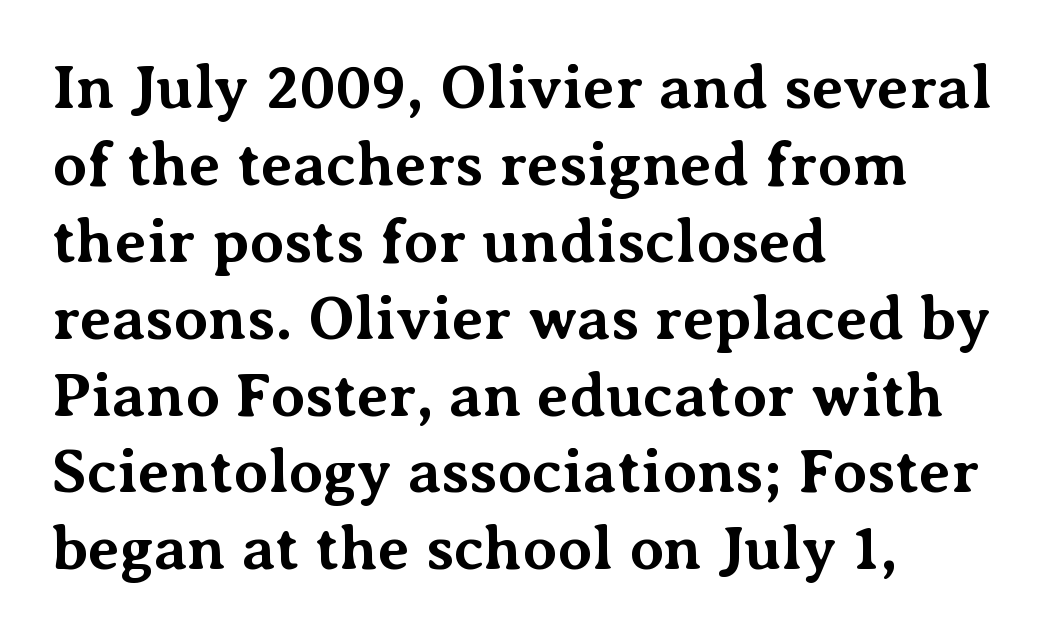
The image shows 62 px bold serif type, upright; set left-aligned, line spacing 1.24x, normal letter spacing, not underlined; medium stroke contrast and a medium x-height.
